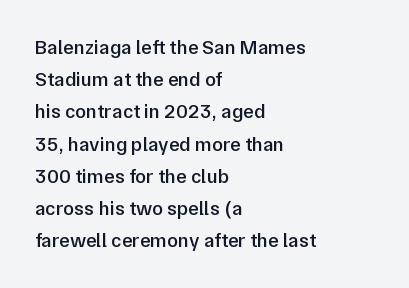
Q: Is the text bold? A: Semi-bold.
Q: Is the text italic (slanted)? A: No, it is upright.
Q: Is the text underlined? A: No.
Q: How is the paragraph aligned? A: Left-aligned.
Q: Is the spacing between letters normal or unusually wide? A: Normal.
Q: Is the spacing between lines tight, normal or loose? A: Normal.
